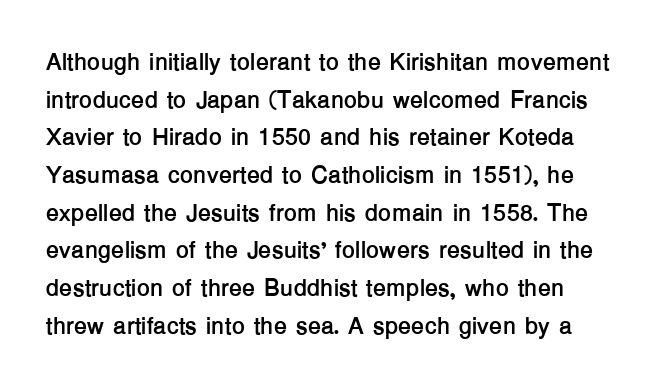
Compared with an ordinary text face, these strokes are far heavier — a full bold. Posture: upright roman. Clear beneath every line of the passage. Inter-character spacing is left at the font's built-in metrics. Rows of type keep a routine distance in the vertical direction.
